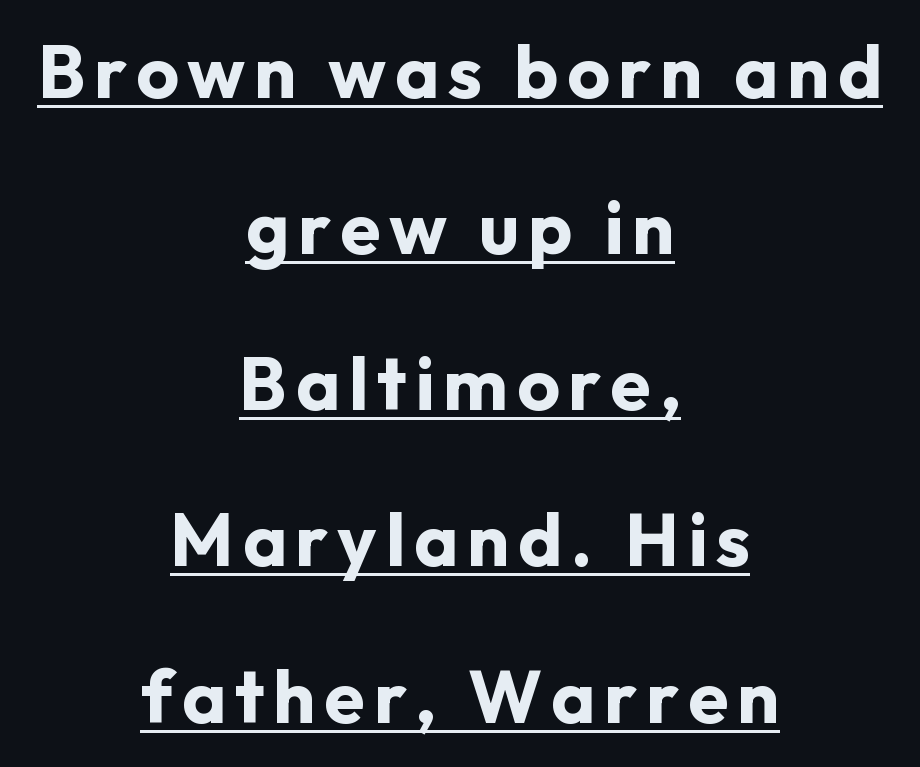
{"serif": "no", "italic": "no", "bold": "yes", "weight": "bold", "width": "normal", "stroke_contrast": "low", "x_height": "medium", "monospaced": "no", "underline": "yes", "align": "center", "line_spacing": "loose", "line_spacing_ratio": 2.11, "glyph_px": 74}
